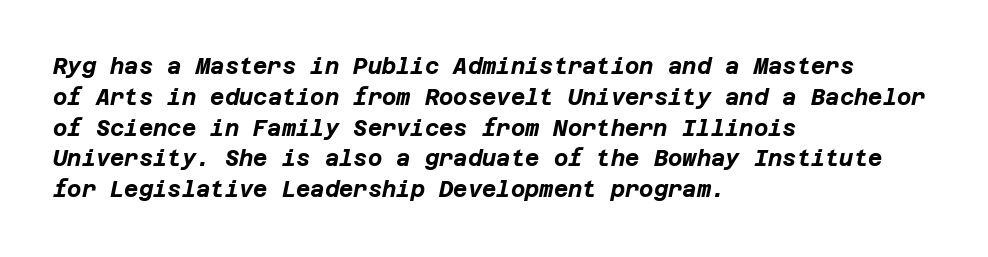
Successive baselines arrive at the customary interval. The face used here has a pronounced slope to its letters. The compositor pushed each line to the left boundary. The letterforms sit shoulder to shoulder at normal distance. I'd describe the lettering as bold — thick and assertive. The glyphs are unaccompanied by any horizontal stroke below them.
